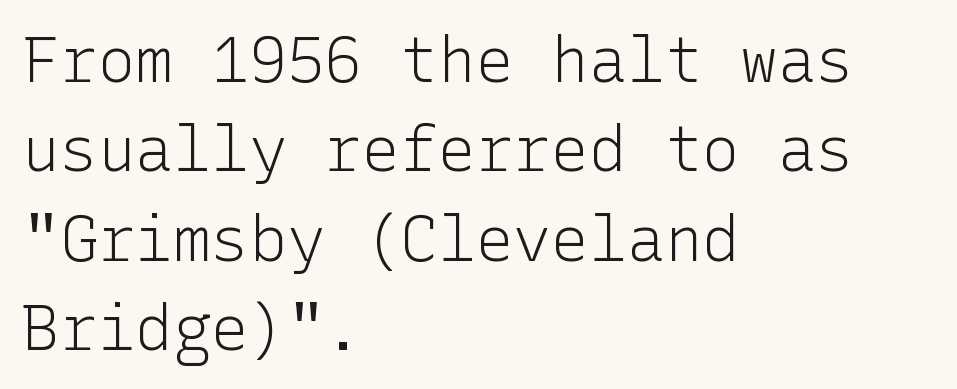
Q: Is the text bold? A: No.
Q: Is the text italic (slanted)? A: No, it is upright.
Q: Is the typeface a serif or a sans-serif typeface? A: Sans-serif.
Q: Is the text underlined? A: No.
Q: How is the paragraph aligned? A: Left-aligned.
Q: Is the spacing between letters normal or unusually wide? A: Normal.
Q: Is the spacing between lines tight, normal or loose? A: Normal.
Q: Width (condensed, normal, or wide)? A: Normal.
Q: Stroke contrast? A: Low.
Q: x-height? A: Medium.
